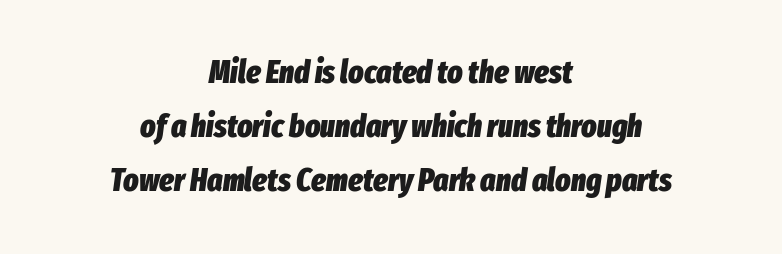
Q: Is the text bold? A: Yes.
Q: Is the text italic (slanted)? A: Yes, it leans right by about 8 degrees.
Q: Is the text underlined? A: No.
Q: How is the paragraph aligned? A: Centered.
Q: Is the spacing between letters normal or unusually wide? A: Normal.
Q: Is the spacing between lines tight, normal or loose? A: Normal.
Q: Width (condensed, normal, or wide)? A: Condensed.
Q: Stroke contrast? A: Low.
Q: x-height? A: Medium.
Q: Monospaced? A: No.
